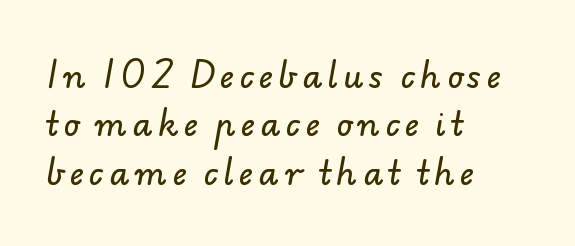
{"serif": "no", "width": "normal", "stroke_contrast": "low", "x_height": "small", "monospaced": "no", "underline": "no", "align": "left", "line_spacing": "normal", "line_spacing_ratio": 1.51, "glyph_px": 32}
